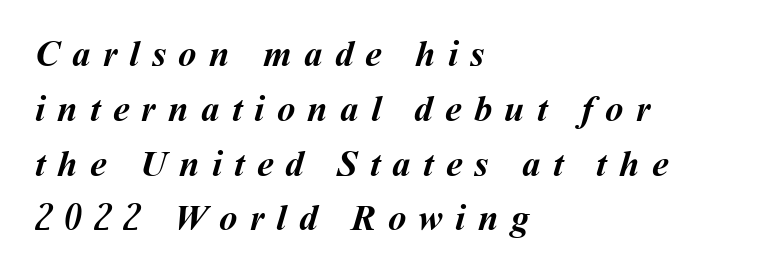
Q: Is the text bold? A: Yes.
Q: Is the text underlined? A: No.
Q: How is the paragraph aligned? A: Left-aligned.
Q: Is the spacing between letters normal or unusually wide? A: Unusually wide.
Q: Is the spacing between lines tight, normal or loose? A: Normal.
Q: Width (condensed, normal, or wide)? A: Normal.
Q: Stroke contrast? A: Medium.
Q: x-height? A: Medium.
Q: Monospaced? A: No.
